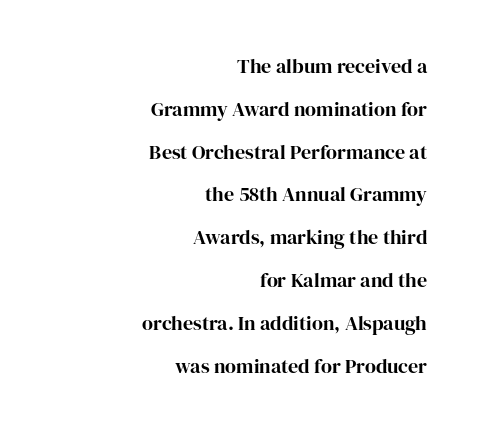
{"italic": "no", "bold": "yes", "underline": "no", "align": "right", "line_spacing": "loose", "line_spacing_ratio": 2.14, "letter_spacing": "normal", "letter_spacing_em": 0.0, "glyph_px": 20}
